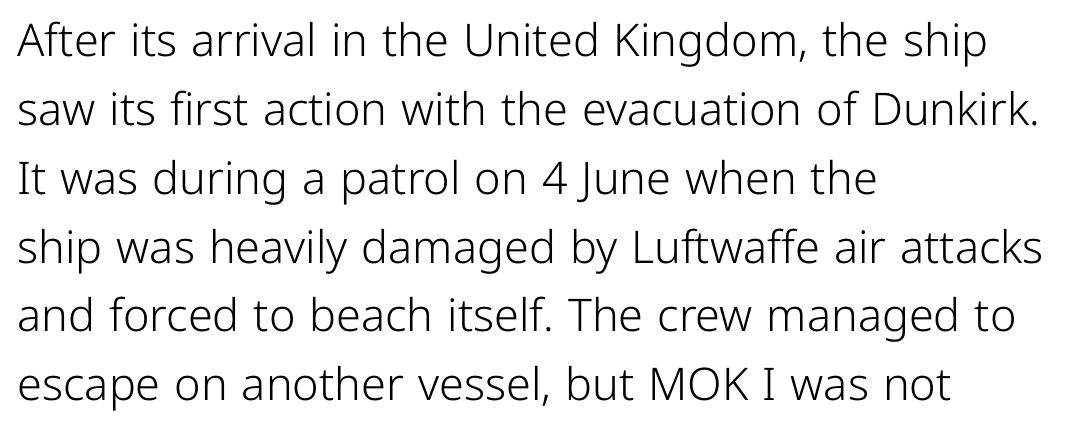
The image shows 45 px light sans-serif type, upright; set left-aligned, normal line spacing (1.53x), normal letter spacing, not underlined; low stroke contrast and a medium x-height.
